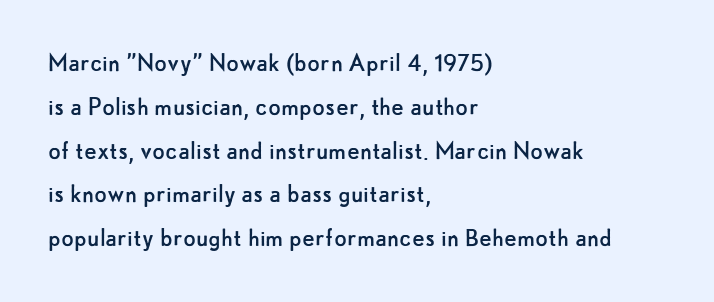
{"serif": "no", "italic": "no", "bold": "no", "weight": "regular", "width": "normal", "stroke_contrast": "low", "x_height": "small", "monospaced": "no", "underline": "no", "align": "left", "line_spacing": "normal", "line_spacing_ratio": 1.51, "letter_spacing": "normal", "letter_spacing_em": 0.0, "glyph_px": 29}
